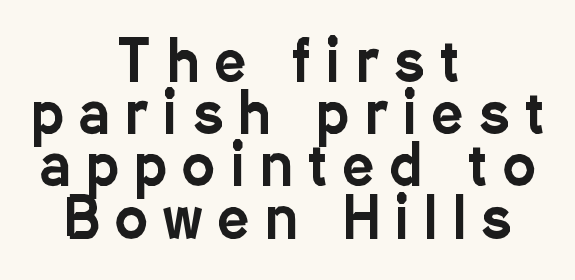
A typesetter would call this heavily tracked-out type. The type family on display is of the sans-serif kind. This sample is center-justified, so both line endings float freely. The face used here is proportionally spaced, like ordinary book or web type. Unlike italic type, these characters show no tilt at all.
